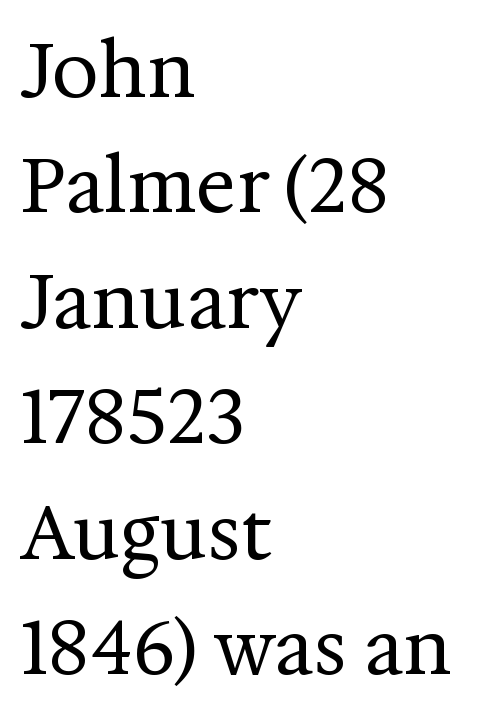
Q: Is the text bold? A: No.
Q: Is the text italic (slanted)? A: No, it is upright.
Q: Is the typeface a serif or a sans-serif typeface? A: Serif.
Q: Is the text underlined? A: No.
Q: How is the paragraph aligned? A: Left-aligned.
Q: Is the spacing between letters normal or unusually wide? A: Normal.
Q: Is the spacing between lines tight, normal or loose? A: Normal.
Q: Width (condensed, normal, or wide)? A: Normal.
Q: Stroke contrast? A: Medium.
Q: x-height? A: Medium.
Q: Monospaced? A: No.
